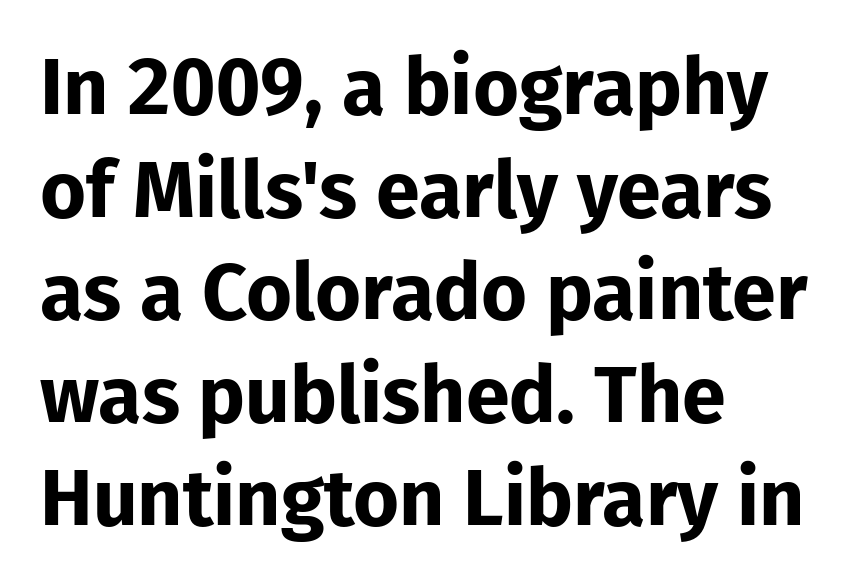
Q: Is the text bold? A: Yes.
Q: Is the text italic (slanted)? A: No, it is upright.
Q: Is the typeface a serif or a sans-serif typeface? A: Sans-serif.
Q: Is the text underlined? A: No.
Q: How is the paragraph aligned? A: Left-aligned.
Q: Is the spacing between letters normal or unusually wide? A: Normal.
Q: Is the spacing between lines tight, normal or loose? A: Normal.
Q: Width (condensed, normal, or wide)? A: Normal.
Q: Stroke contrast? A: Low.
Q: x-height? A: Medium.
Q: Monospaced? A: No.
